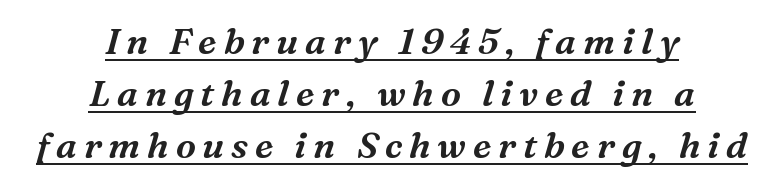
Q: Is the text italic (slanted)? A: Yes, it leans right by about 16 degrees.
Q: Is the typeface a serif or a sans-serif typeface? A: Serif.
Q: Is the text underlined? A: Yes.
Q: How is the paragraph aligned? A: Centered.
Q: Is the spacing between lines tight, normal or loose? A: Normal.
Q: Width (condensed, normal, or wide)? A: Normal.
Q: Stroke contrast? A: Medium.
Q: x-height? A: Medium.
Q: Monospaced? A: No.
